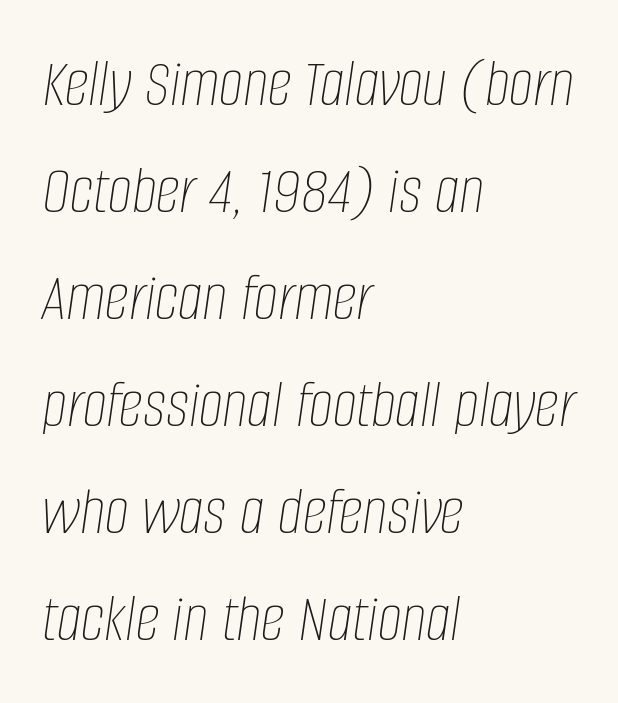
{"italic": "yes", "lean": "right", "slant_degrees": 8, "bold": "no", "weight": "thin", "width": "condensed", "stroke_contrast": "low", "x_height": "large", "monospaced": "no", "underline": "no", "align": "left", "line_spacing": "normal", "line_spacing_ratio": 1.55, "letter_spacing": "normal", "letter_spacing_em": 0.0, "glyph_px": 69}
